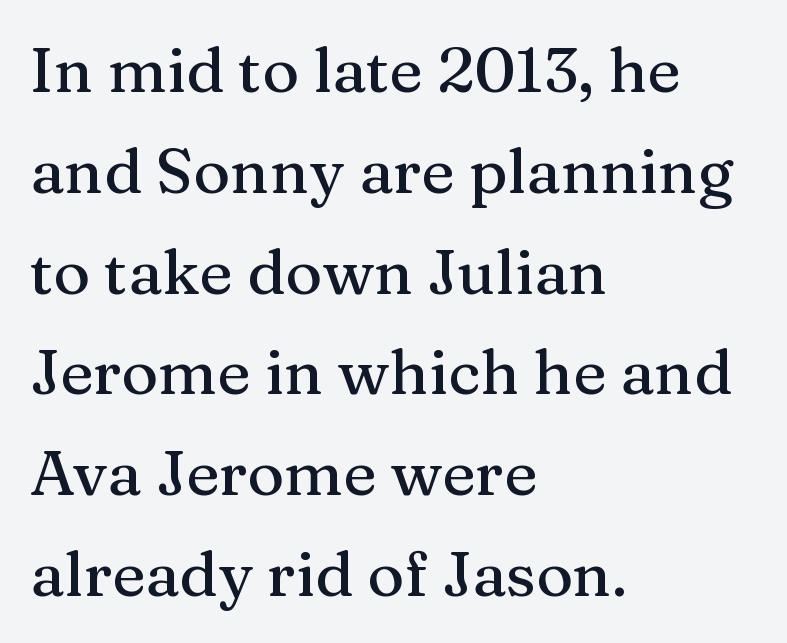
{"serif": "yes", "italic": "no", "width": "normal", "stroke_contrast": "medium", "x_height": "medium", "monospaced": "no", "underline": "no", "align": "left", "line_spacing": "normal", "line_spacing_ratio": 1.6, "letter_spacing": "normal", "letter_spacing_em": 0.0, "glyph_px": 63}
